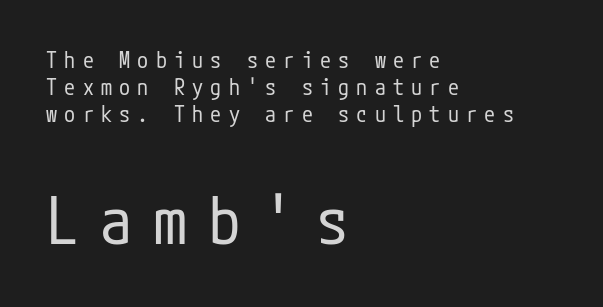
{"serif": "no", "italic": "no", "bold": "no", "weight": "regular", "width": "condensed", "stroke_contrast": "low", "x_height": "medium", "underline": "no", "align": "left", "line_spacing_ratio": 1.23, "letter_spacing": "wide", "letter_spacing_em": 0.33, "larger_block": "second", "size_ratio": 2.95, "glyph_px": 65}
